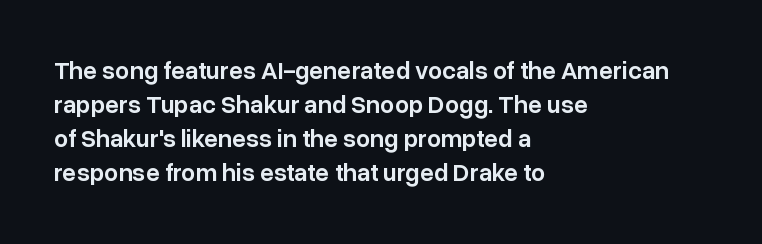
The image shows 25 px text type, upright; set left-aligned, normal line spacing (1.36x), normal letter spacing, not underlined.
